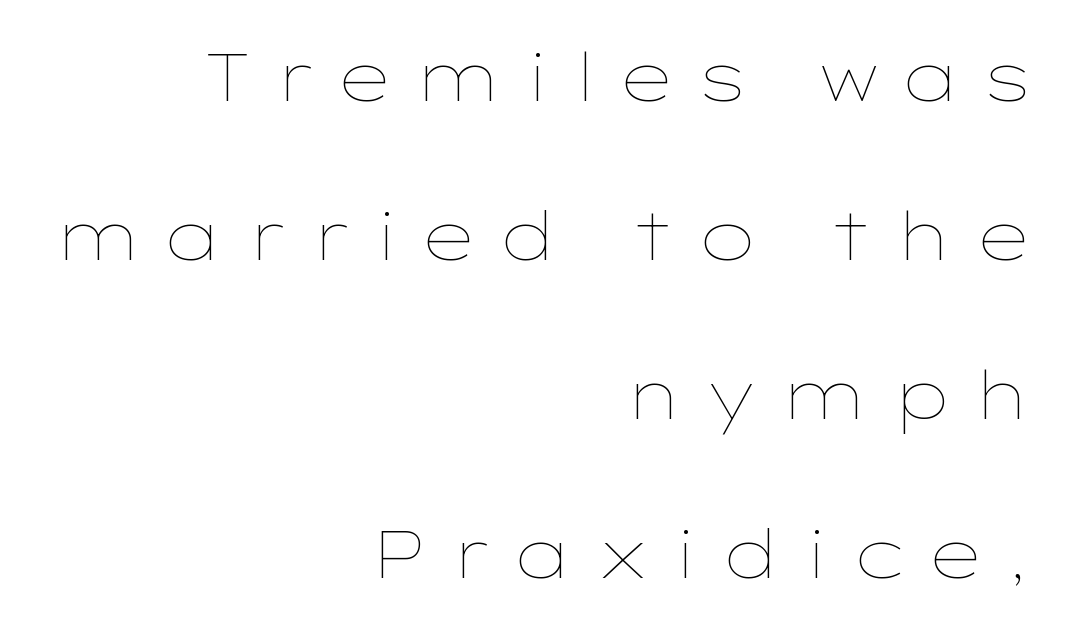
Substantial extra tracking has been applied to these lines. Weight: in the light-to-regular range. Underlining? Definitely not there. Does the lettering tilt? It doesn't — this is upright.
